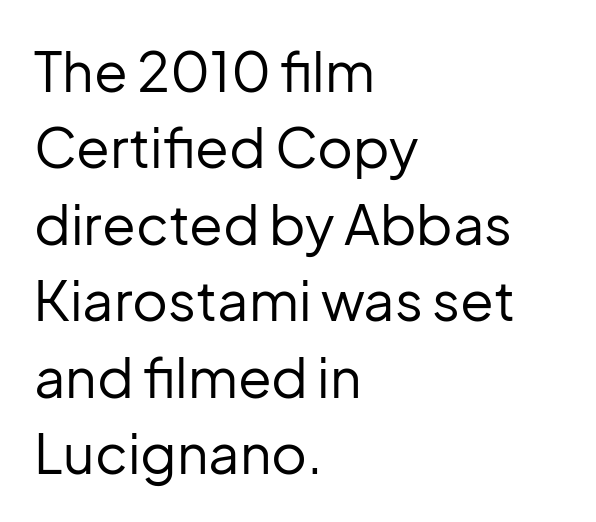
{"serif": "no", "italic": "no", "bold": "no", "weight": "regular", "width": "normal", "stroke_contrast": "low", "x_height": "medium", "monospaced": "no", "underline": "no", "align": "left", "line_spacing": "normal", "line_spacing_ratio": 1.39, "letter_spacing": "normal", "letter_spacing_em": 0.0, "glyph_px": 55}
